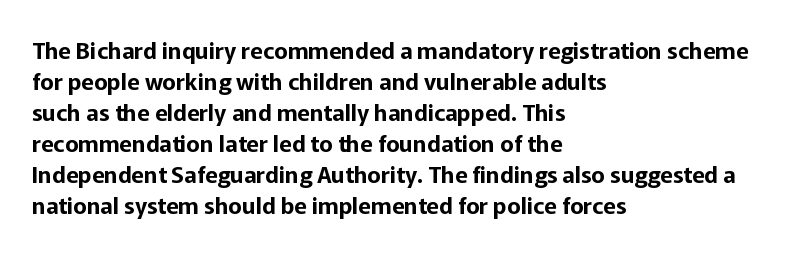
Q: Is the text italic (slanted)? A: No, it is upright.
Q: Is the text underlined? A: No.
Q: How is the paragraph aligned? A: Left-aligned.
Q: Is the spacing between letters normal or unusually wide? A: Normal.
Q: Is the spacing between lines tight, normal or loose? A: Normal.
